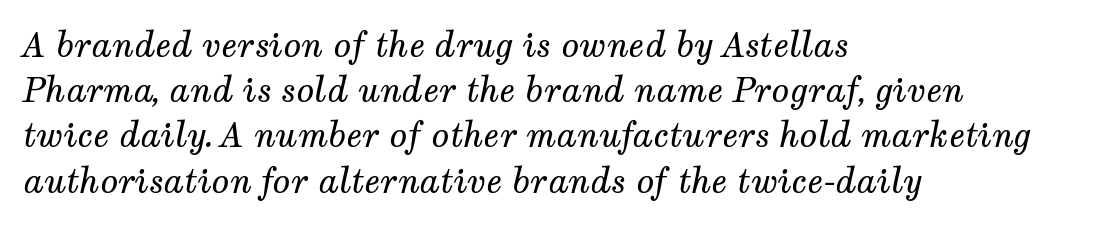
How are the letters spaced? Ordinarily, with no added tracking. Stroke mass is kept to a normal reading level or below. Observe the serifs anchoring each vertical stroke in this sample. The text carries the slant typical of an italic or oblique font. Do the characters align in a grid? No, the font is proportional.
